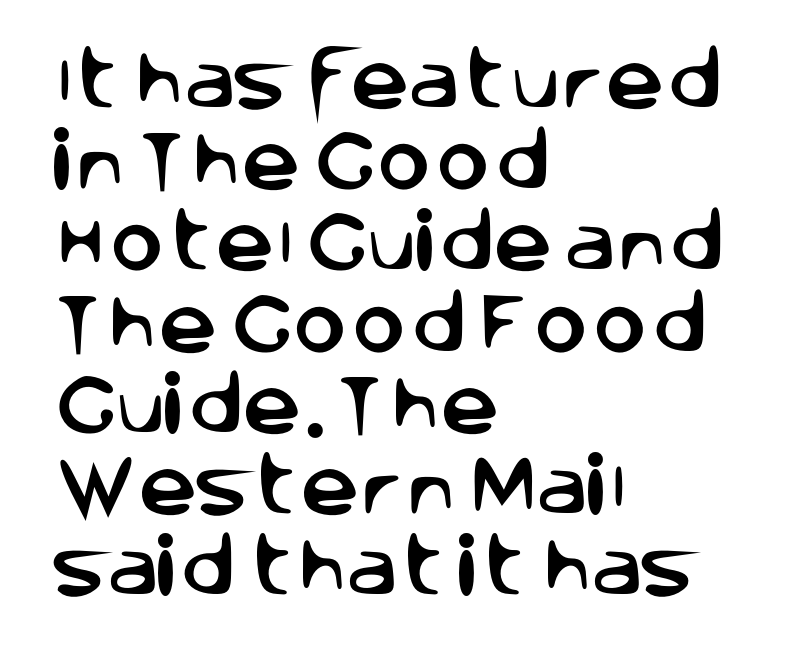
{"serif": "no", "italic": "no", "width": "normal", "stroke_contrast": "low", "x_height": "large", "monospaced": "no", "underline": "no", "align": "left", "line_spacing_ratio": 1.23, "letter_spacing": "normal", "letter_spacing_em": 0.0, "glyph_px": 66}
